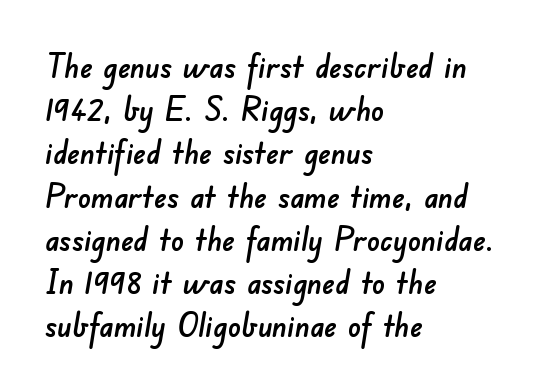
{"serif": "no", "width": "normal", "stroke_contrast": "low", "x_height": "small", "monospaced": "no", "underline": "no", "align": "left", "line_spacing": "normal", "line_spacing_ratio": 1.35, "letter_spacing": "normal", "letter_spacing_em": 0.0, "glyph_px": 32}
